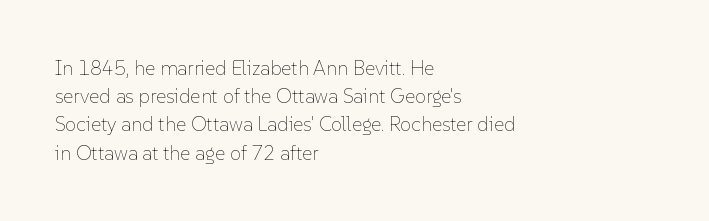
Q: Is the text bold? A: No.
Q: Is the text italic (slanted)? A: No, it is upright.
Q: Is the text underlined? A: No.
Q: How is the paragraph aligned? A: Left-aligned.
Q: Is the spacing between letters normal or unusually wide? A: Normal.
Q: Is the spacing between lines tight, normal or loose? A: Normal.
